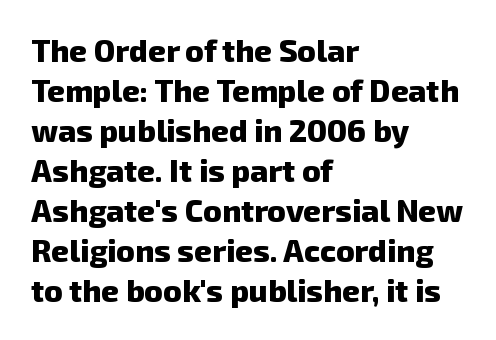
{"serif": "no", "bold": "yes", "weight": "heavy", "width": "normal", "stroke_contrast": "low", "x_height": "medium", "monospaced": "no", "underline": "no", "align": "left", "line_spacing": "normal", "line_spacing_ratio": 1.29, "letter_spacing": "normal", "letter_spacing_em": 0.0, "glyph_px": 31}
